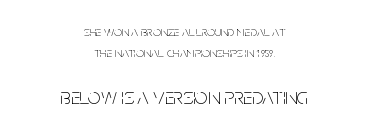
Q: Is the text bold? A: No.
Q: Is the text italic (slanted)? A: No, it is upright.
Q: Is the text underlined? A: No.
Q: How is the paragraph aligned? A: Centered.
Q: Is the spacing between letters normal or unusually wide? A: Normal.
Q: Is the spacing between lines tight, normal or loose? A: Normal.
Q: Which block of text is set in a larger size, the first (top) or the second (bottom)? A: The second (bottom) one.
